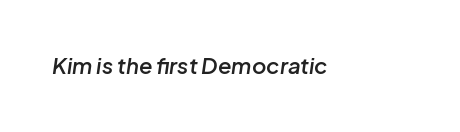
A typesetter would call this zero additional tracking. There's an unmistakable incline to the writing here. Any mark beneath the type? The region is blank. Weight check: semibold — heavier than regular, not quite bold.
